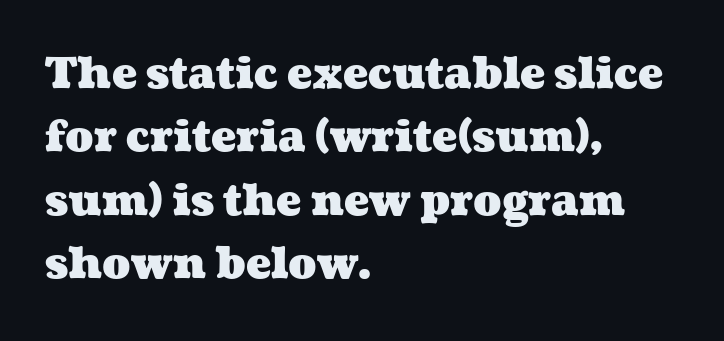
In terms of weight, the rendering is a true, heavy bold. Lines of text with bare space underneath. Proportional: the letters do not fall into vertical columns. How are the letters spaced? Ordinarily, with no added tracking. Layout note: lines flush left.
